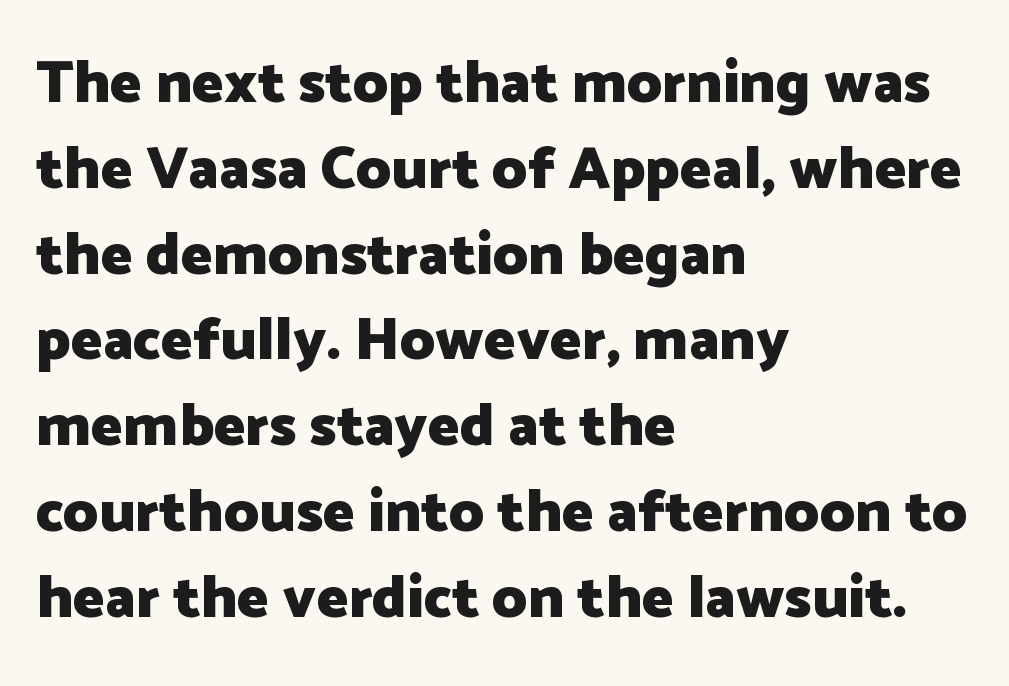
{"serif": "no", "italic": "no", "bold": "yes", "weight": "heavy", "width": "normal", "stroke_contrast": "low", "x_height": "medium", "monospaced": "no", "underline": "no", "align": "left", "line_spacing": "normal", "line_spacing_ratio": 1.43, "letter_spacing": "normal", "letter_spacing_em": 0.0, "glyph_px": 60}
